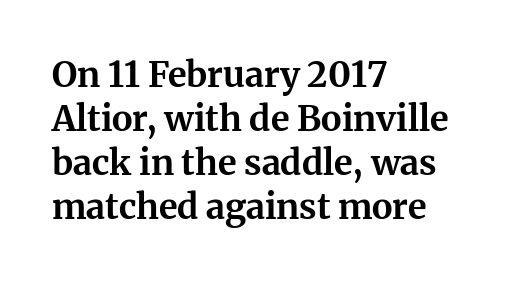
The image shows 35 px bold serif type, upright; set left-aligned, normal line spacing (1.26x), normal letter spacing, not underlined; medium stroke contrast and a medium x-height.
